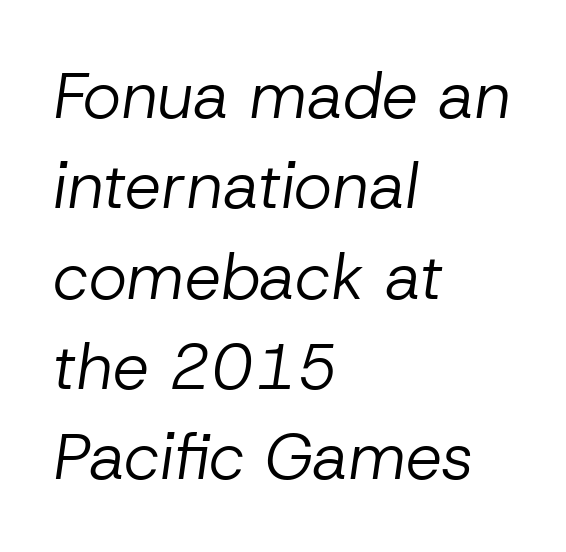
The image shows 65 px regular-weight type, italic (leaning right); set left-aligned, normal line spacing (1.39x), normal letter spacing, not underlined; low stroke contrast and a medium x-height.
